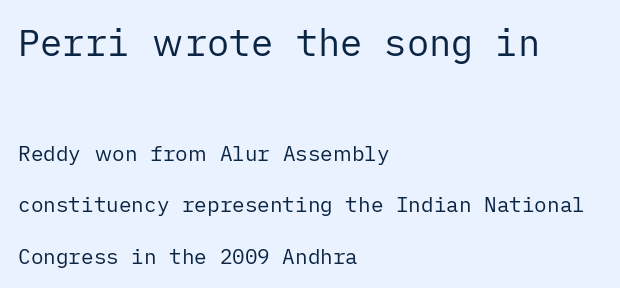
The image shows 37 px regular-weight sans-serif type, upright; set left-aligned, loose line spacing (2.46x), normal letter spacing, not underlined; the first (top) block is 1.76x larger; low stroke contrast and a medium x-height.
